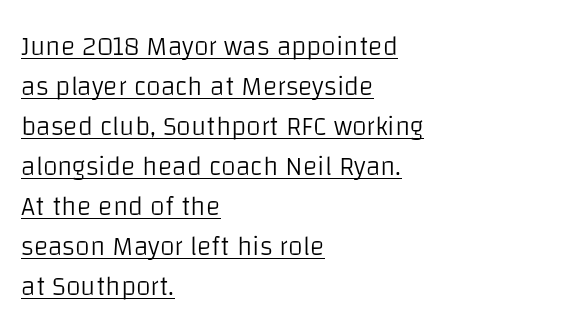
{"italic": "no", "bold": "no", "underline": "yes", "align": "left", "line_spacing": "normal", "line_spacing_ratio": 1.48, "letter_spacing": "normal", "letter_spacing_em": 0.0, "glyph_px": 27}
